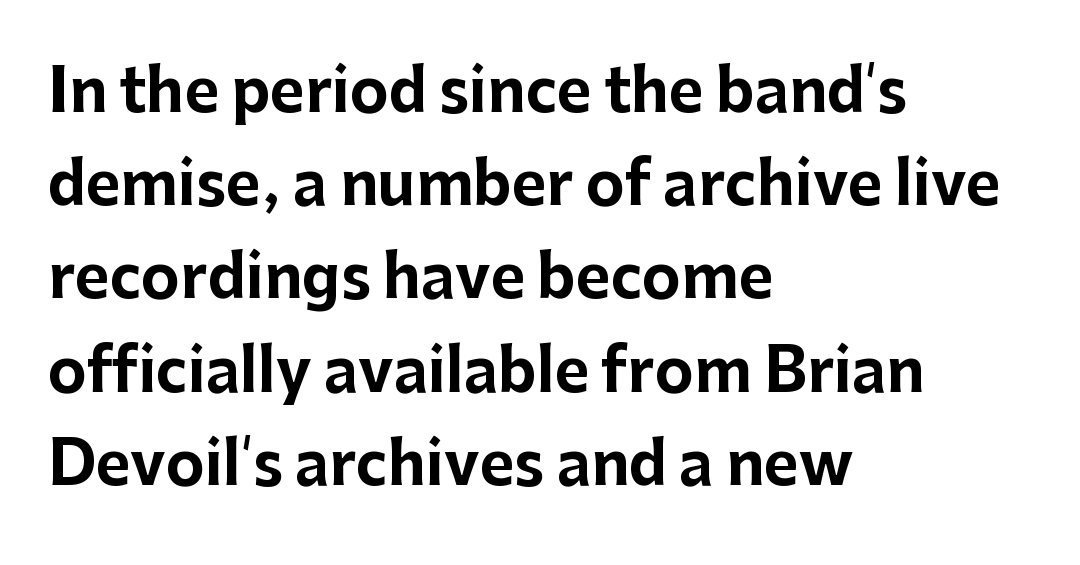
The image shows 59 px bold sans-serif type, upright; set left-aligned, normal line spacing (1.58x), normal letter spacing, not underlined; low stroke contrast and a medium x-height.
